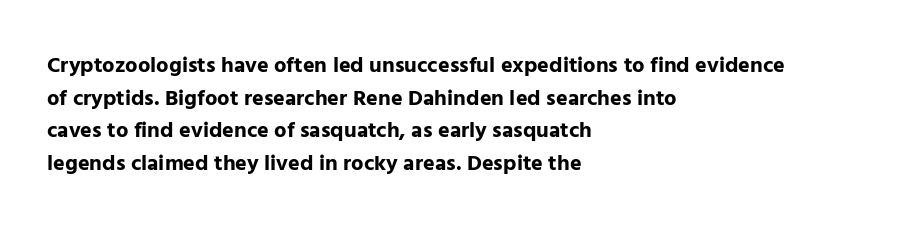
The letters stand straight up with perfectly vertical stems. Vertical spacing — default. Beneath every word, the page is bare. Typeset ragged right — the left edge is the straight one.
